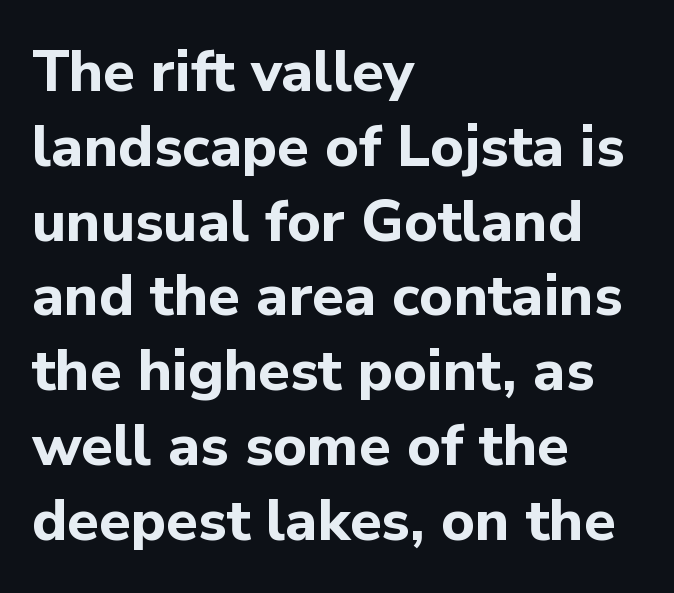
{"serif": "no", "italic": "no", "bold": "yes", "weight": "bold", "width": "normal", "stroke_contrast": "low", "x_height": "medium", "monospaced": "no", "underline": "no", "align": "left", "line_spacing": "normal", "line_spacing_ratio": 1.29, "letter_spacing": "normal", "letter_spacing_em": 0.0, "glyph_px": 58}
